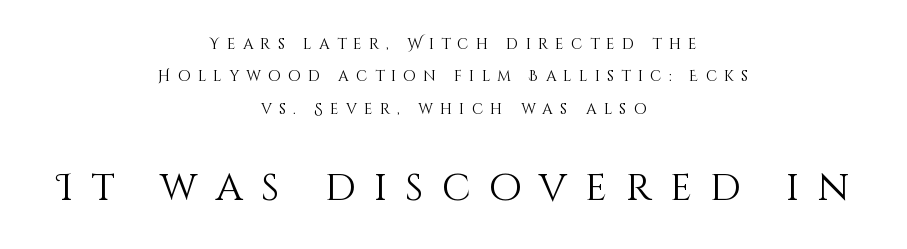
Q: Is the text bold? A: No.
Q: Is the text italic (slanted)? A: No, it is upright.
Q: Is the text underlined? A: No.
Q: How is the paragraph aligned? A: Centered.
Q: Is the spacing between letters normal or unusually wide? A: Unusually wide.
Q: Is the spacing between lines tight, normal or loose? A: Loose.
Q: Which block of text is set in a larger size, the first (top) or the second (bottom)? A: The second (bottom) one.
Q: Width (condensed, normal, or wide)? A: Normal.
Q: Stroke contrast? A: Medium.
Q: x-height? A: Large.
Q: Monospaced? A: No.
